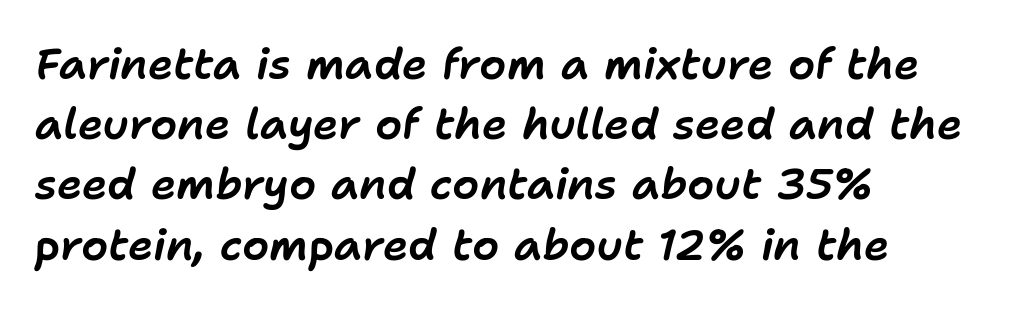
You could call the tracking neutral — neither tight nor loose. The rows are spaced the way most documents space them. The string is rendered with underlining switched off. Each line starts at the same left margin while the right side varies.
